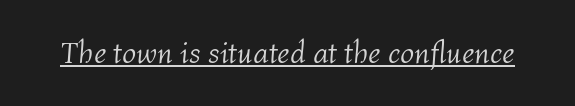
Posture: slanted. Each letter keeps its own natural width here, so spacing adapts to shape. Is this a heavy cut? Hardly; it is regular or lighter. The specimen includes a rule beneath the text block's lines.
